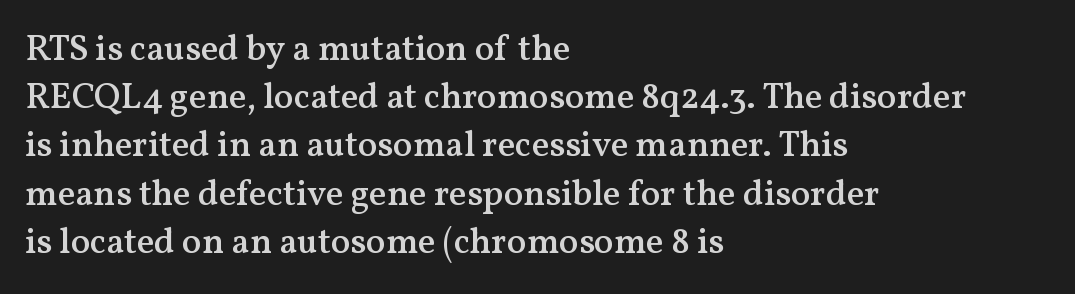
Q: Is the text bold? A: Semi-bold.
Q: Is the text italic (slanted)? A: No, it is upright.
Q: Is the typeface a serif or a sans-serif typeface? A: Serif.
Q: Is the text underlined? A: No.
Q: How is the paragraph aligned? A: Left-aligned.
Q: Is the spacing between letters normal or unusually wide? A: Normal.
Q: Is the spacing between lines tight, normal or loose? A: Normal.
Q: Width (condensed, normal, or wide)? A: Normal.
Q: Stroke contrast? A: Medium.
Q: x-height? A: Medium.
Q: Monospaced? A: No.
